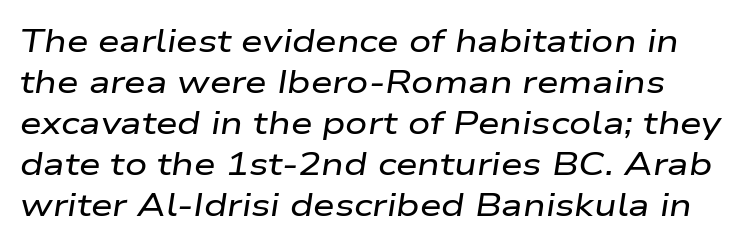
The image shows 31 px wide type, italic (leaning right); set normal line spacing (1.32x), normal letter spacing, not underlined; low stroke contrast and a medium x-height.
